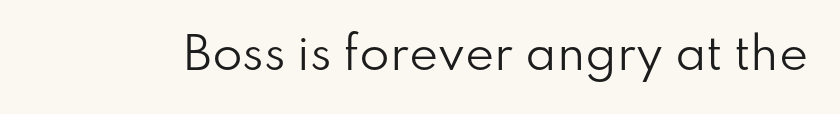
The space directly below the letters is spotless. Weight: in the light-to-regular range. The font family rendered here belongs to the sans-serif group. Tracking here is standard; glyphs follow each other at the usual distance.
